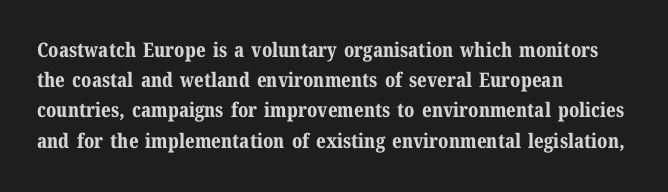
{"italic": "no", "bold": "yes", "underline": "no", "align": "left", "line_spacing": "normal", "line_spacing_ratio": 1.51, "letter_spacing": "normal", "letter_spacing_em": 0.0, "glyph_px": 20}
